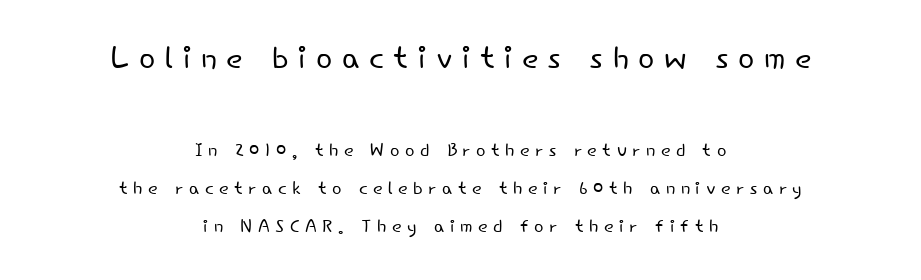
No letter is thick-stroked: the sample isn't bold. Compare the two chunks: the upper has the greater cap height. Upright lettering throughout. A typesetter would call this leading conventional body-copy spacing. Character widths vary here, with narrow letters taking less room than wide ones. To sum up the face: it is a sans, with no serifs.
